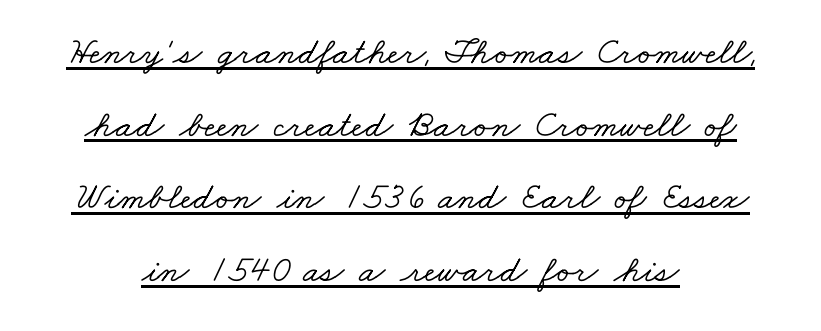
The image shows 38 px wide serif type; set loose line spacing (1.91x), normal letter spacing, underlined; low stroke contrast and a small x-height.
